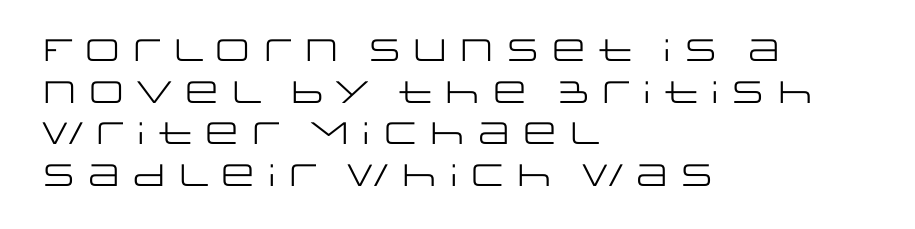
{"serif": "no", "italic": "no", "bold": "no", "weight": "regular", "width": "wide", "stroke_contrast": "low", "x_height": "large", "monospaced": "no", "underline": "no", "align": "left", "line_spacing": "normal", "line_spacing_ratio": 1.34, "letter_spacing": "normal", "letter_spacing_em": 0.0, "glyph_px": 31}
